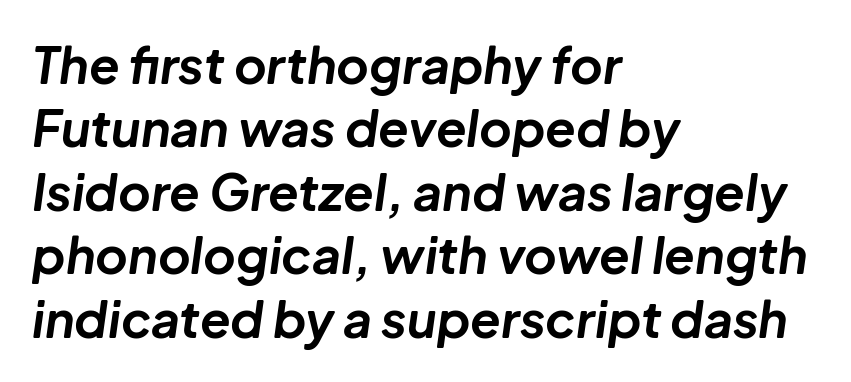
Q: Is the text bold? A: Yes.
Q: Is the text italic (slanted)? A: Yes, it leans right by about 8 degrees.
Q: Is the text underlined? A: No.
Q: How is the paragraph aligned? A: Left-aligned.
Q: Is the spacing between letters normal or unusually wide? A: Normal.
Q: Is the spacing between lines tight, normal or loose? A: Normal.
Q: Width (condensed, normal, or wide)? A: Normal.
Q: Stroke contrast? A: Low.
Q: x-height? A: Medium.
Q: Monospaced? A: No.
